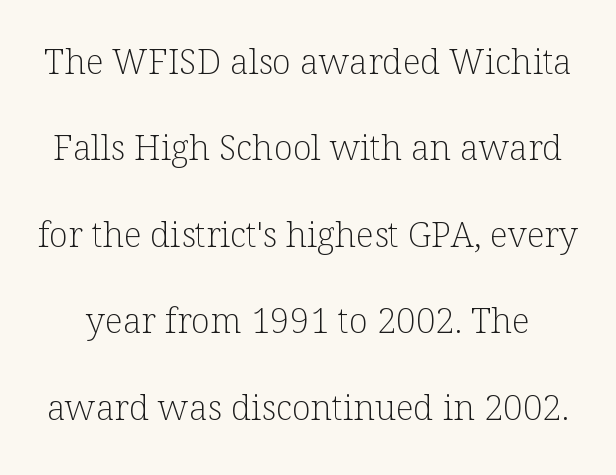
{"serif": "yes", "italic": "no", "bold": "no", "weight": "light", "width": "normal", "stroke_contrast": "low", "x_height": "medium", "monospaced": "no", "underline": "no", "line_spacing": "loose", "line_spacing_ratio": 2.47, "letter_spacing": "normal", "letter_spacing_em": 0.0, "glyph_px": 35}
